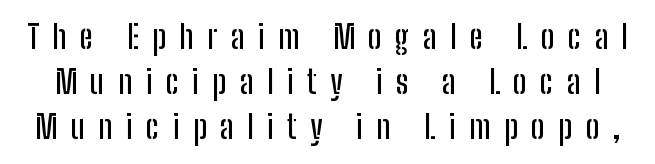
Q: Is the text italic (slanted)? A: No, it is upright.
Q: Is the typeface a serif or a sans-serif typeface? A: Sans-serif.
Q: Is the text underlined? A: No.
Q: Is the spacing between letters normal or unusually wide? A: Unusually wide.
Q: Is the spacing between lines tight, normal or loose? A: Normal.
Q: Width (condensed, normal, or wide)? A: Condensed.
Q: Stroke contrast? A: Low.
Q: x-height? A: Medium.
Q: Monospaced? A: No.
